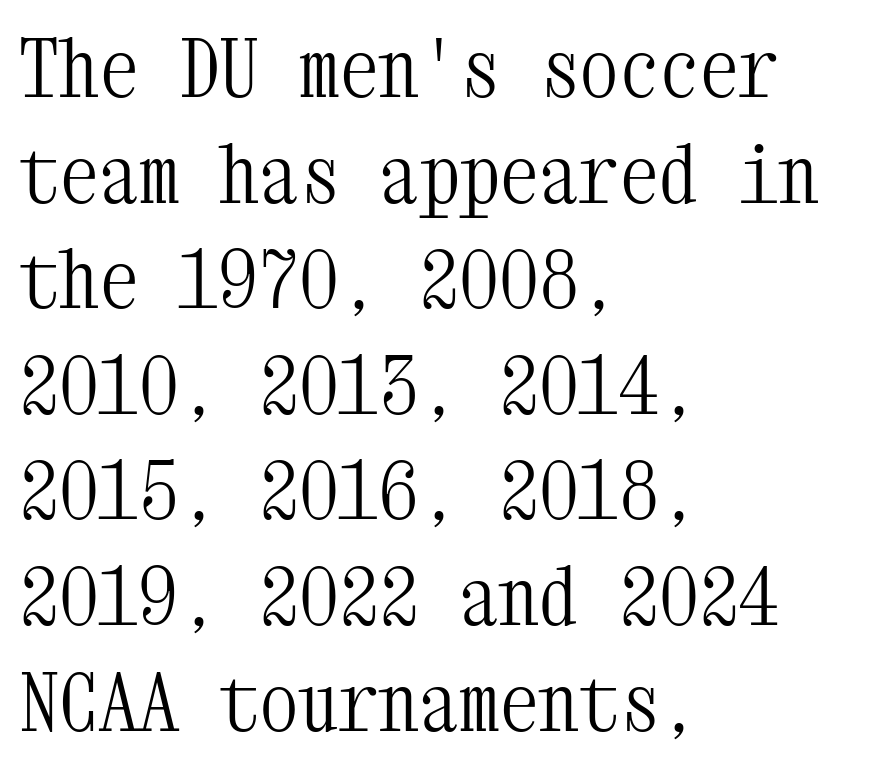
In terms of letterform style, serifs are clearly present. These lines are rendered in a fixed-pitch font. No extra tracking has been applied to these lines. Compared with a typical body face, this is equally light or lighter still. Caption: multi-line text, flush left, ragged right. This block has exactly the height ordinary leading produces.
